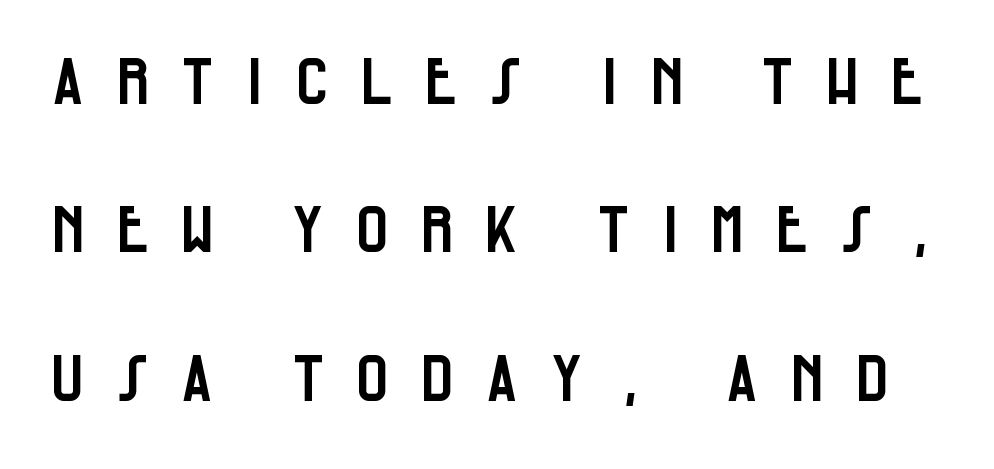
The image shows 64 px condensed sans-serif type, upright; set loose line spacing (2.32x), unusually wide letter spacing (+0.45 em), not underlined; low stroke contrast and a large x-height.
